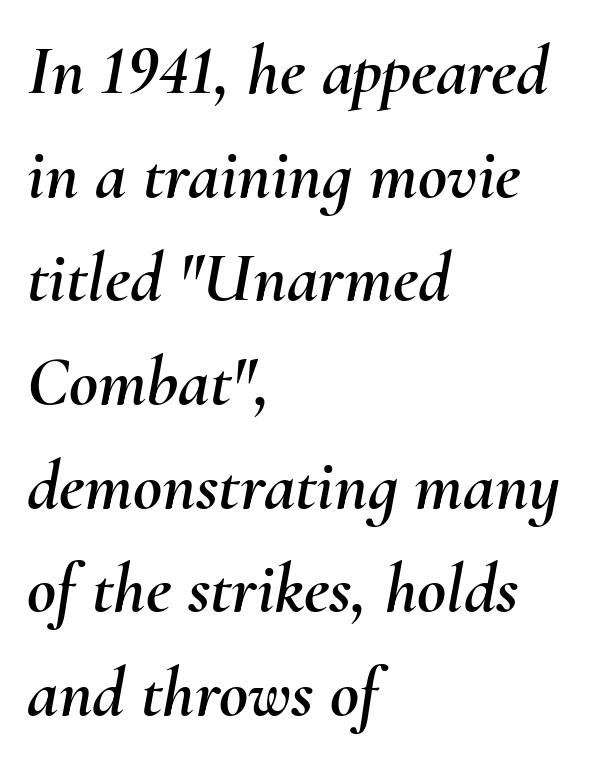
The image shows 71 px text type, italic (leaning right); set left-aligned, normal line spacing (1.46x), normal letter spacing, not underlined; medium stroke contrast and a small x-height.
